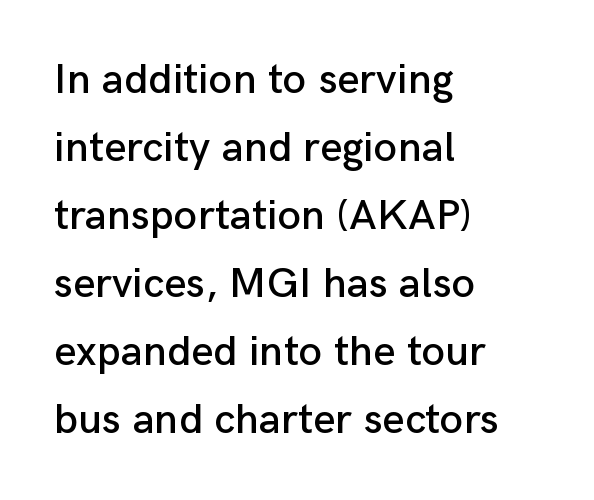
The image shows 43 px sans-serif type, upright; set left-aligned, normal line spacing (1.58x), normal letter spacing, not underlined; low stroke contrast and a medium x-height.
